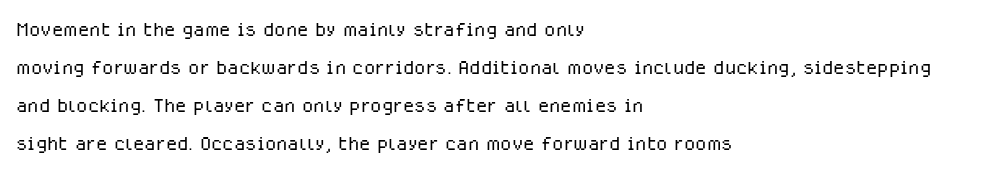
Visually the block forms a straight wall on the left and a jagged coastline on the right. Caption: standard tracking, unaltered. The type sits square on the baseline with zero lean. Weight: not bold — regular or lighter.
